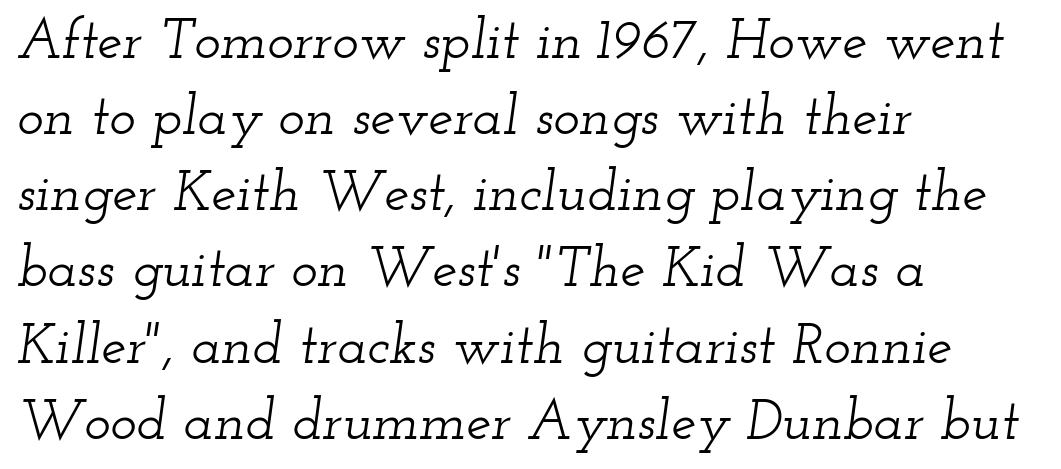
Q: Is the text italic (slanted)? A: Yes, it leans right by about 12 degrees.
Q: Is the typeface a serif or a sans-serif typeface? A: Serif.
Q: Is the text underlined? A: No.
Q: How is the paragraph aligned? A: Left-aligned.
Q: Is the spacing between letters normal or unusually wide? A: Normal.
Q: Is the spacing between lines tight, normal or loose? A: Normal.
Q: Width (condensed, normal, or wide)? A: Wide.
Q: Stroke contrast? A: Low.
Q: x-height? A: Small.
Q: Monospaced? A: No.
